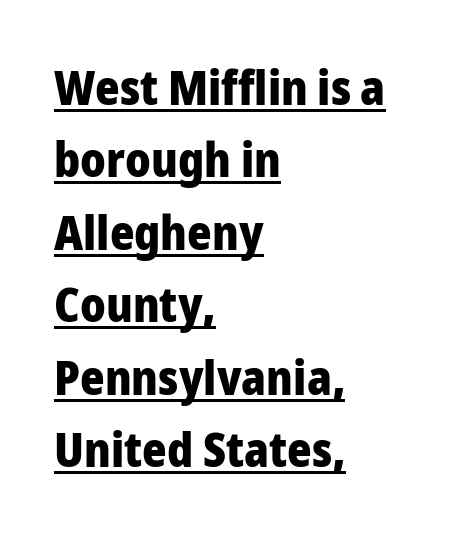
Q: Is the text bold? A: Yes.
Q: Is the text italic (slanted)? A: No, it is upright.
Q: Is the typeface a serif or a sans-serif typeface? A: Sans-serif.
Q: Is the text underlined? A: Yes.
Q: How is the paragraph aligned? A: Left-aligned.
Q: Is the spacing between letters normal or unusually wide? A: Normal.
Q: Is the spacing between lines tight, normal or loose? A: Normal.
Q: Width (condensed, normal, or wide)? A: Normal.
Q: Stroke contrast? A: Low.
Q: x-height? A: Medium.
Q: Monospaced? A: No.
